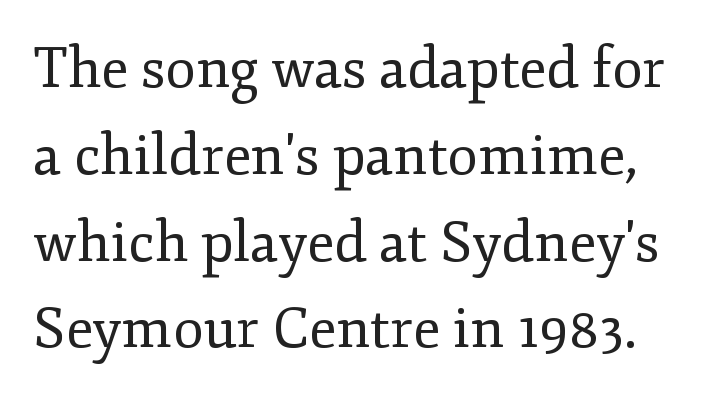
Q: Is the text bold? A: No.
Q: Is the text italic (slanted)? A: No, it is upright.
Q: Is the typeface a serif or a sans-serif typeface? A: Serif.
Q: Is the text underlined? A: No.
Q: Is the spacing between letters normal or unusually wide? A: Normal.
Q: Is the spacing between lines tight, normal or loose? A: Normal.
Q: Width (condensed, normal, or wide)? A: Normal.
Q: Stroke contrast? A: Low.
Q: x-height? A: Small.
Q: Monospaced? A: No.
